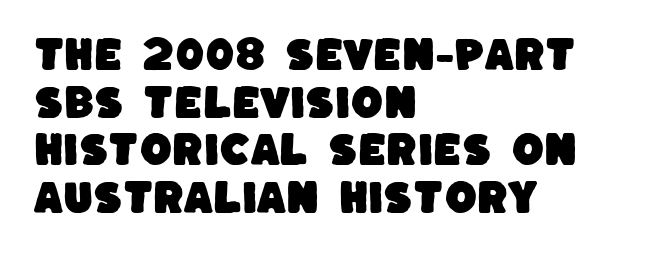
Q: Is the typeface a serif or a sans-serif typeface? A: Sans-serif.
Q: Is the text underlined? A: No.
Q: How is the paragraph aligned? A: Left-aligned.
Q: Is the spacing between letters normal or unusually wide? A: Normal.
Q: Is the spacing between lines tight, normal or loose? A: Normal.
Q: Width (condensed, normal, or wide)? A: Normal.
Q: Stroke contrast? A: Low.
Q: x-height? A: Large.
Q: Monospaced? A: No.
